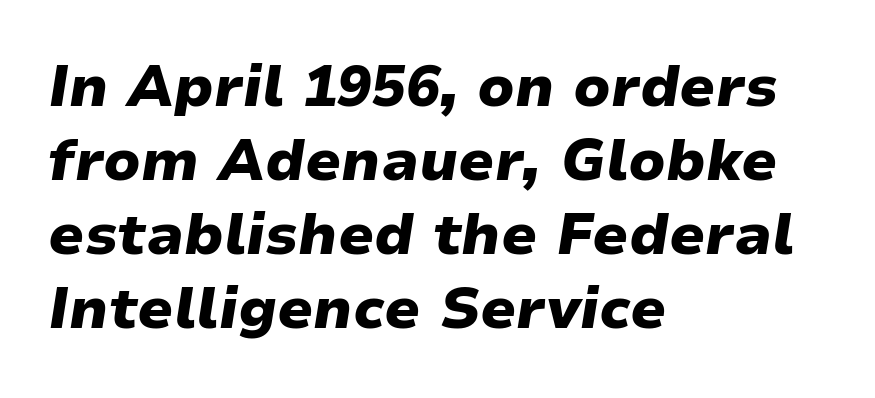
The image shows 57 px heavy, wide type, italic (leaning right); set left-aligned, normal line spacing (1.3x), normal letter spacing, not underlined; low stroke contrast and a medium x-height.
